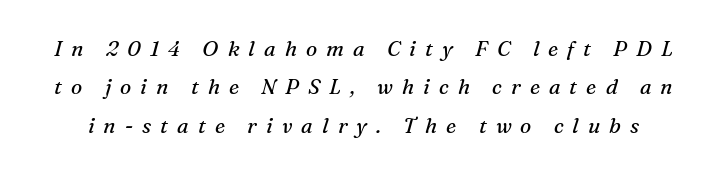
The image shows 21 px text type, italic (leaning right); set line spacing 1.83x, unusually wide letter spacing (+0.43 em), not underlined.
